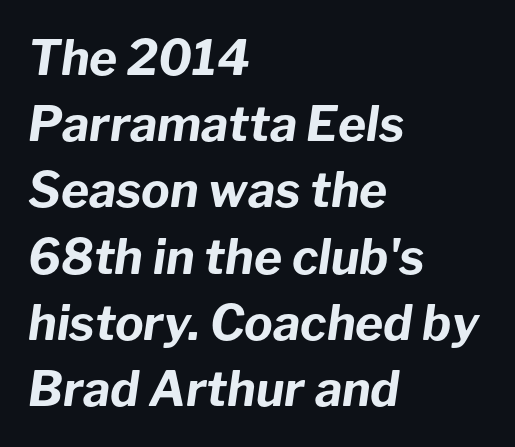
Q: Is the text bold? A: Yes.
Q: Is the text italic (slanted)? A: Yes, it leans right by about 8 degrees.
Q: Is the text underlined? A: No.
Q: How is the paragraph aligned? A: Left-aligned.
Q: Is the spacing between letters normal or unusually wide? A: Normal.
Q: Is the spacing between lines tight, normal or loose? A: Normal.
Q: Width (condensed, normal, or wide)? A: Normal.
Q: Stroke contrast? A: Low.
Q: x-height? A: Medium.
Q: Monospaced? A: No.
